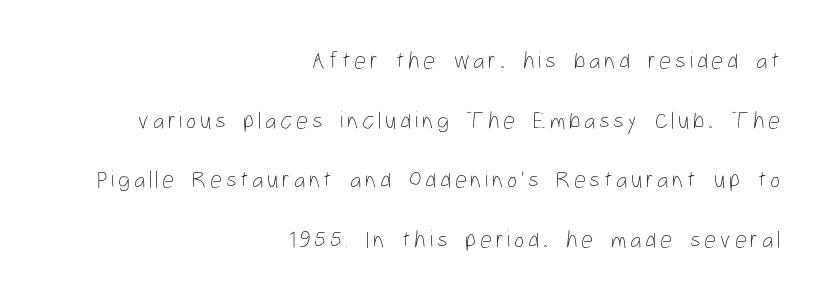
{"italic": "no", "bold": "no", "underline": "no", "align": "right", "line_spacing": "loose", "line_spacing_ratio": 2.48, "glyph_px": 24}
